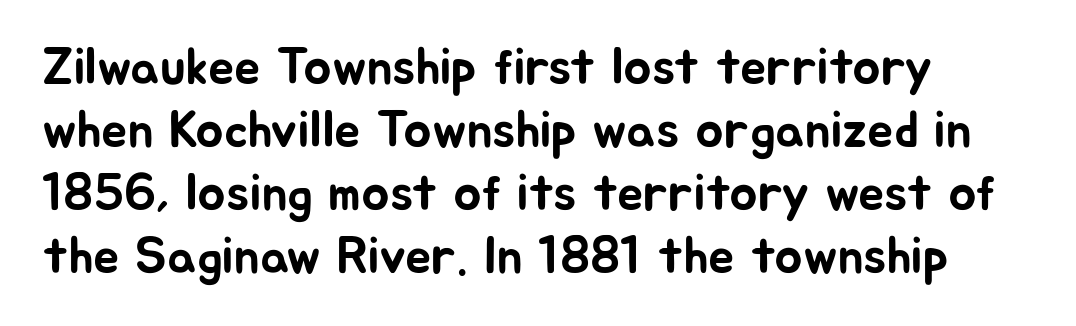
The image shows 52 px sans-serif type, upright; set left-aligned, line spacing 1.21x, normal letter spacing, not underlined; low stroke contrast and a medium x-height.
